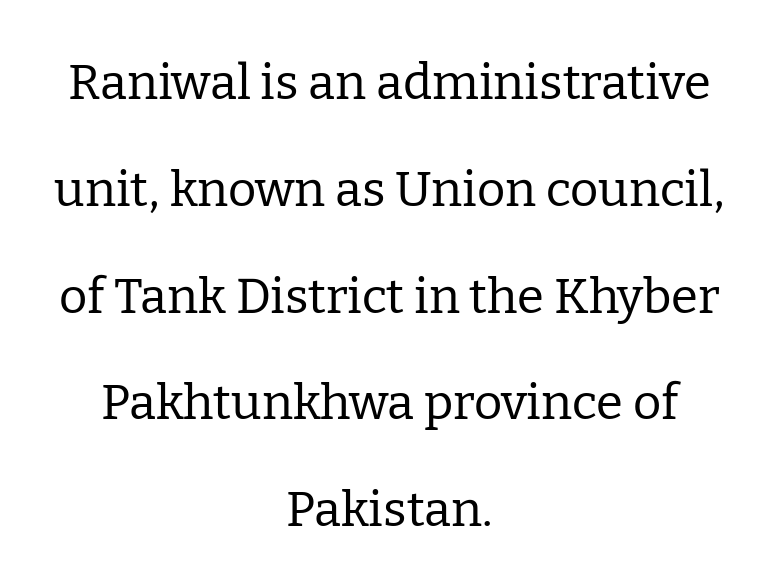
Regarding serifs, this sample has them. Only glyphs here, with clear space below each row. Every character sits straight up, as roman type does. In terms of leading, this rendering errs on the spacious side.
